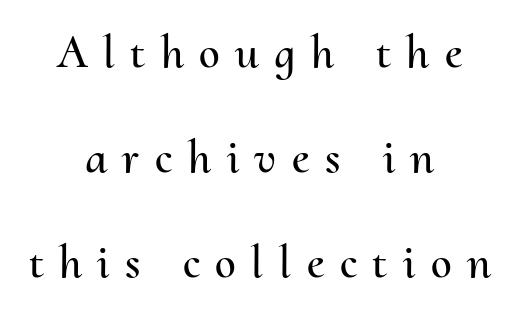
{"italic": "no", "width": "normal", "stroke_contrast": "medium", "x_height": "small", "monospaced": "no", "underline": "no", "align": "center", "line_spacing": "loose", "line_spacing_ratio": 2.23, "letter_spacing": "wide", "letter_spacing_em": 0.33, "glyph_px": 47}
